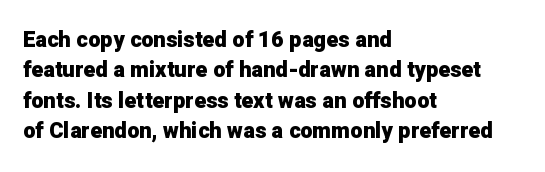
{"italic": "no", "bold": "yes", "underline": "no", "align": "left", "line_spacing": "normal", "line_spacing_ratio": 1.38, "letter_spacing": "normal", "letter_spacing_em": 0.0, "glyph_px": 22}
